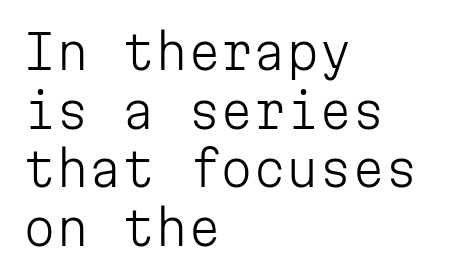
Observe the absence of serifs on each vertical stroke in this sample. A typesetter would call this monospace, since all characters share one set width. You could call the tracking neutral — neither tight nor loose. Clear beneath every line of the passage.
